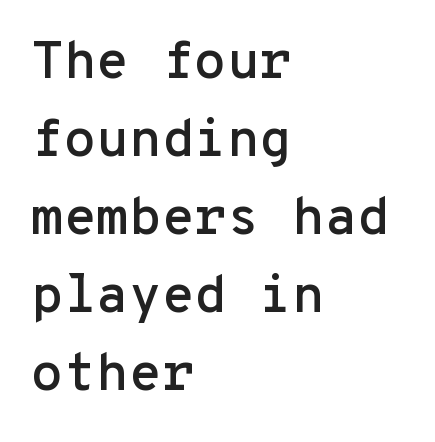
These lines are rendered in a fixed-pitch font. Characters follow at the spacing the type designer built in. A typesetter would mark this as roman, not italic. Serifs: no, the terminals of the letterforms are clean. Leftover space on each line is placed entirely after the last word. Baseline-to-baseline distance is the conventional proportion of letter height.
